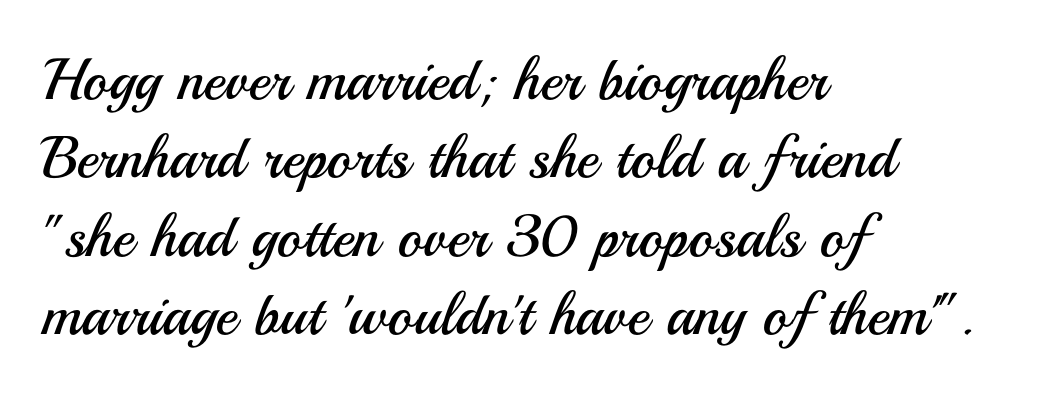
Q: Is the text bold? A: No.
Q: Is the text italic (slanted)? A: Yes.
Q: Is the typeface a serif or a sans-serif typeface? A: Sans-serif.
Q: Is the text underlined? A: No.
Q: How is the paragraph aligned? A: Left-aligned.
Q: Is the spacing between letters normal or unusually wide? A: Normal.
Q: Is the spacing between lines tight, normal or loose? A: Normal.
Q: Width (condensed, normal, or wide)? A: Normal.
Q: Stroke contrast? A: Medium.
Q: x-height? A: Small.
Q: Monospaced? A: No.
